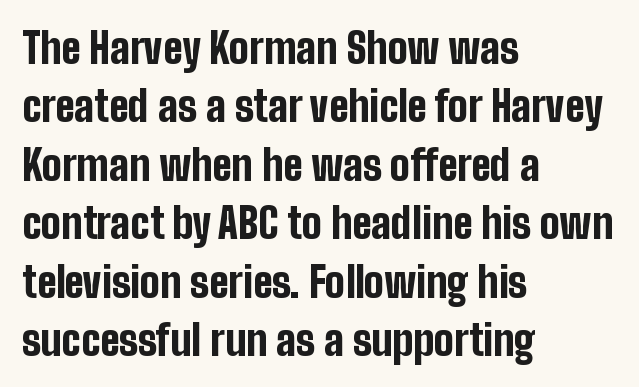
{"serif": "no", "italic": "no", "bold": "yes", "weight": "bold", "width": "condensed", "stroke_contrast": "low", "x_height": "medium", "monospaced": "no", "underline": "no", "align": "left", "line_spacing": "normal", "line_spacing_ratio": 1.39, "letter_spacing": "normal", "letter_spacing_em": 0.0, "glyph_px": 42}
